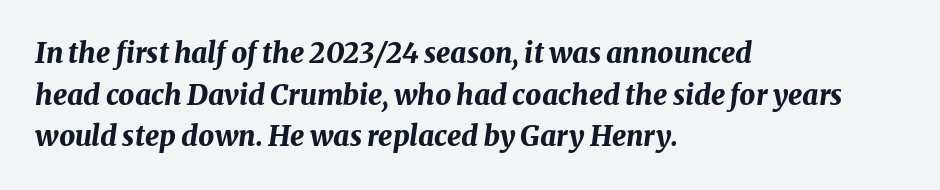
{"italic": "yes", "lean": "right", "slant_degrees": 8, "bold": "yes", "weight": "bold", "width": "normal", "stroke_contrast": "medium", "x_height": "medium", "monospaced": "no", "underline": "no", "align": "left", "line_spacing": "normal", "line_spacing_ratio": 1.49, "letter_spacing": "normal", "letter_spacing_em": 0.0, "glyph_px": 28}
